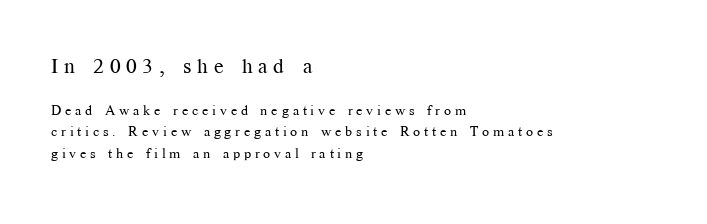
The image shows 21 px text type, upright; set left-aligned, normal line spacing (1.53x), unusually wide letter spacing (+0.27 em), not underlined; the first (top) block is 1.5x larger.
